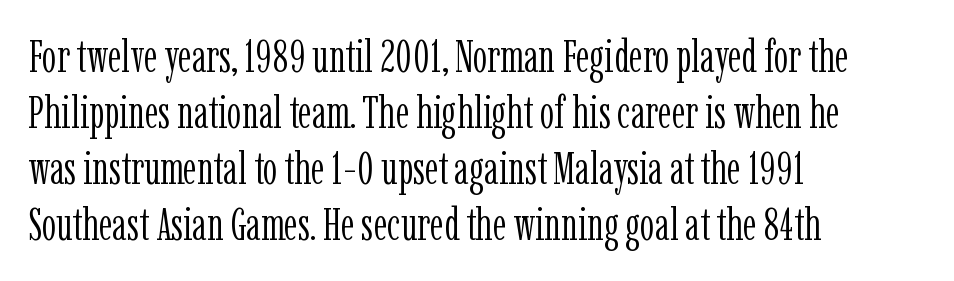
{"serif": "yes", "italic": "no", "bold": "no", "weight": "light", "width": "condensed", "stroke_contrast": "low", "x_height": "medium", "monospaced": "no", "underline": "no", "align": "left", "line_spacing_ratio": 1.22, "letter_spacing": "normal", "letter_spacing_em": 0.0, "glyph_px": 46}
